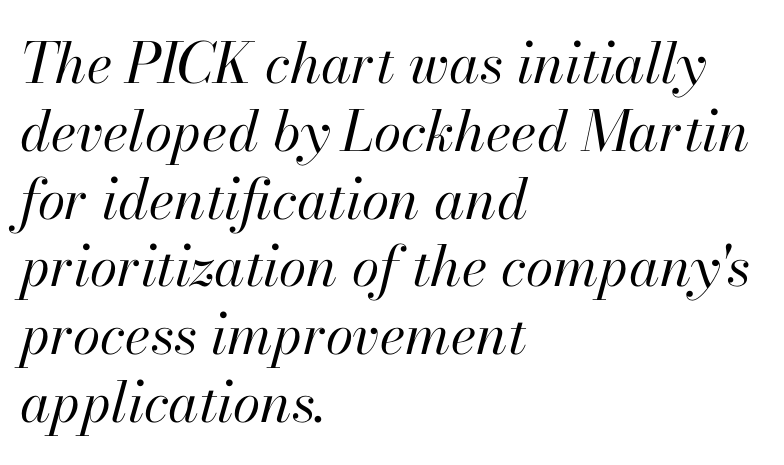
Q: Is the text bold? A: No.
Q: Is the text italic (slanted)? A: Yes, it leans right by about 13 degrees.
Q: Is the text underlined? A: No.
Q: How is the paragraph aligned? A: Left-aligned.
Q: Is the spacing between letters normal or unusually wide? A: Normal.
Q: Width (condensed, normal, or wide)? A: Normal.
Q: Stroke contrast? A: High.
Q: x-height? A: Small.
Q: Monospaced? A: No.
